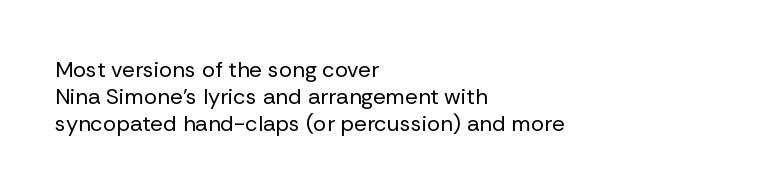
The image shows 22 px text type, upright; set left-aligned, line spacing 1.22x, normal letter spacing, not underlined.
